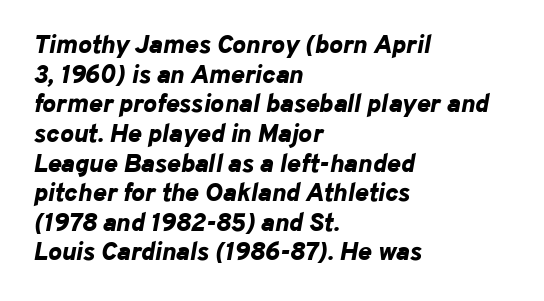
The specimen omits any rule beneath the text block's lines. The leading is snug, giving the passage a crowded texture. You could call the tracking neutral — neither tight nor loose. The sample has been set heavy, in full bold. The rag falls on the right side of this text block.
